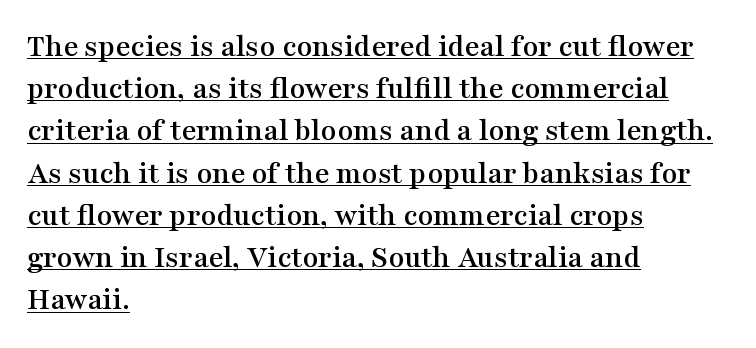
Q: Is the text italic (slanted)? A: No, it is upright.
Q: Is the typeface a serif or a sans-serif typeface? A: Serif.
Q: Is the text underlined? A: Yes.
Q: How is the paragraph aligned? A: Left-aligned.
Q: Is the spacing between letters normal or unusually wide? A: Normal.
Q: Is the spacing between lines tight, normal or loose? A: Normal.
Q: Width (condensed, normal, or wide)? A: Wide.
Q: Stroke contrast? A: Medium.
Q: x-height? A: Medium.
Q: Monospaced? A: No.
